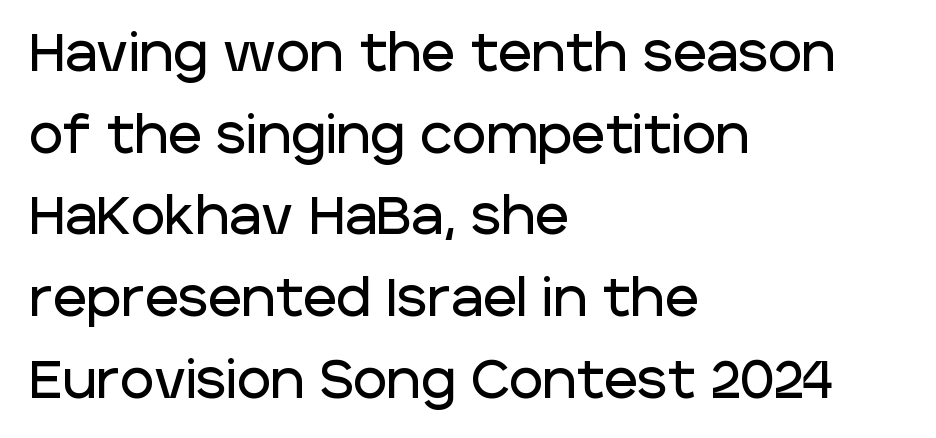
Q: Is the text italic (slanted)? A: No, it is upright.
Q: Is the typeface a serif or a sans-serif typeface? A: Sans-serif.
Q: Is the text underlined? A: No.
Q: How is the paragraph aligned? A: Left-aligned.
Q: Is the spacing between letters normal or unusually wide? A: Normal.
Q: Is the spacing between lines tight, normal or loose? A: Normal.
Q: Width (condensed, normal, or wide)? A: Normal.
Q: Stroke contrast? A: Low.
Q: x-height? A: Large.
Q: Monospaced? A: No.
